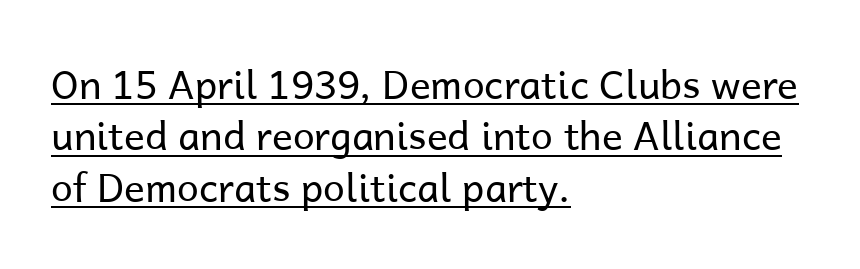
The image shows 39 px regular-weight sans-serif type, upright; set left-aligned, normal line spacing (1.32x), normal letter spacing, underlined; low stroke contrast and a medium x-height.
